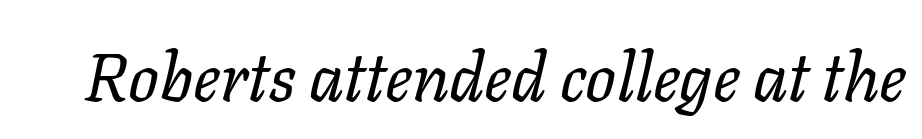
The image shows 68 px regular-weight type, italic (leaning right); set normal letter spacing, not underlined; low stroke contrast and a medium x-height.
